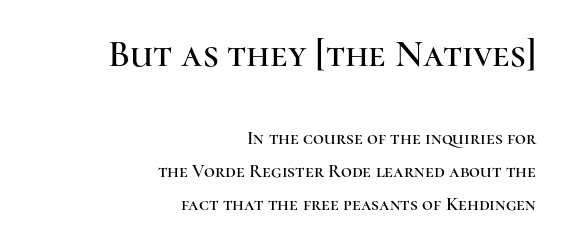
The image shows 38 px serif type, upright; set right-aligned, line spacing 1.73x, normal letter spacing, not underlined; the first (top) block is 2.0x larger; high stroke contrast and a medium x-height.
